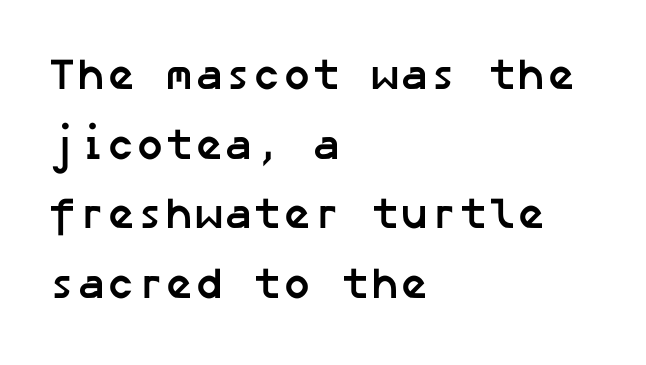
Honestly, there is no underline to notice here at all. The characters display no serif detailing; their extremities are plain. The rendering uses a moderate line-height, typical for paragraphs. The line texture is even and compact thanks to regular tracking. Heft: maximum for text — a bold. Visually the block forms a straight wall on the left and a jagged coastline on the right.
